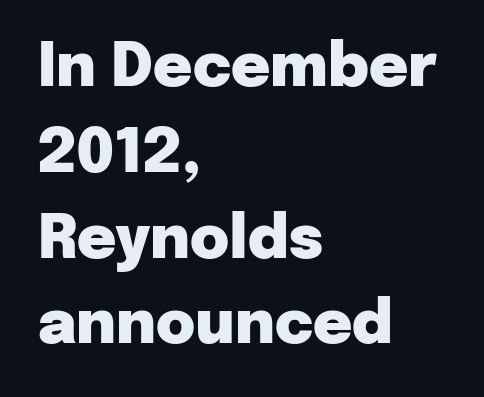
The image shows 60 px heavy sans-serif type, upright; set left-aligned, normal line spacing (1.43x), normal letter spacing, not underlined; low stroke contrast and a medium x-height.
